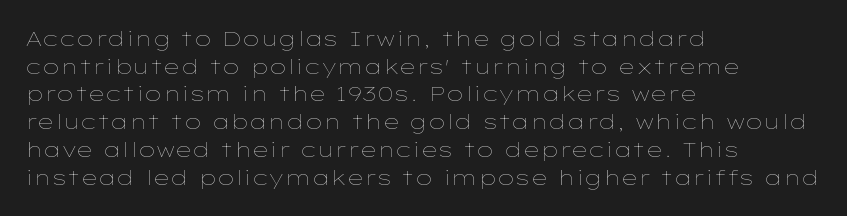
Every stem runs plumb, perpendicular to the baseline. Leftover space on each line is placed entirely after the last word. Check the space under the baseline: it is left empty. This reads as an unemphasized weight, regular at the heaviest. Caption: standard tracking, unaltered.
